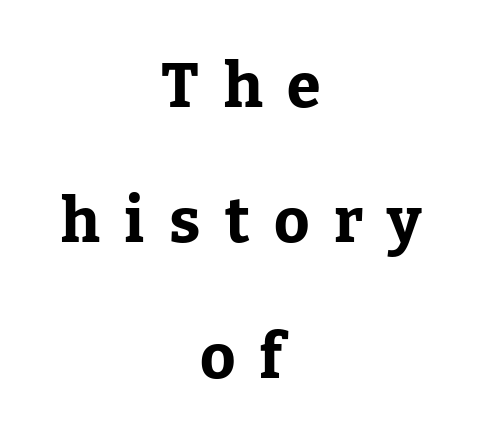
The image shows 61 px bold serif type, upright; set centered, loose line spacing (2.22x), unusually wide letter spacing (+0.4 em), not underlined; low stroke contrast and a medium x-height.
